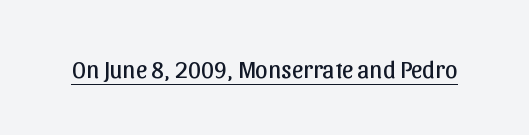
Q: Is the text bold? A: No.
Q: Is the text italic (slanted)? A: No, it is upright.
Q: Is the text underlined? A: Yes.
Q: Is the spacing between letters normal or unusually wide? A: Normal.
